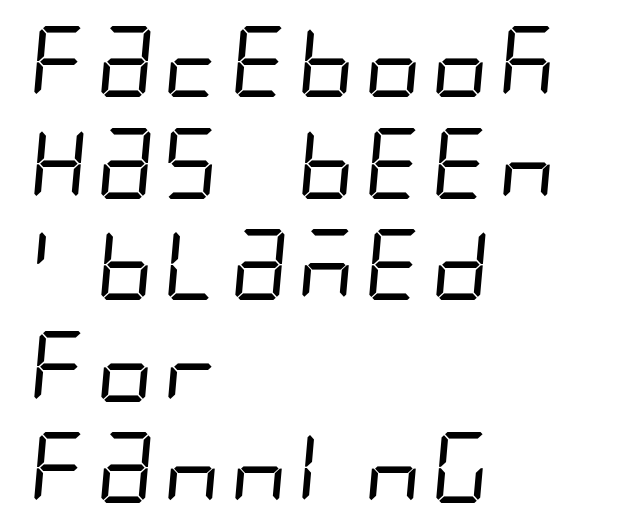
Q: Is the text bold? A: No.
Q: Is the typeface a serif or a sans-serif typeface? A: Sans-serif.
Q: Is the text underlined? A: No.
Q: How is the paragraph aligned? A: Left-aligned.
Q: Is the spacing between letters normal or unusually wide? A: Normal.
Q: Is the spacing between lines tight, normal or loose? A: Normal.
Q: Width (condensed, normal, or wide)? A: Condensed.
Q: Stroke contrast? A: Low.
Q: x-height? A: Large.
